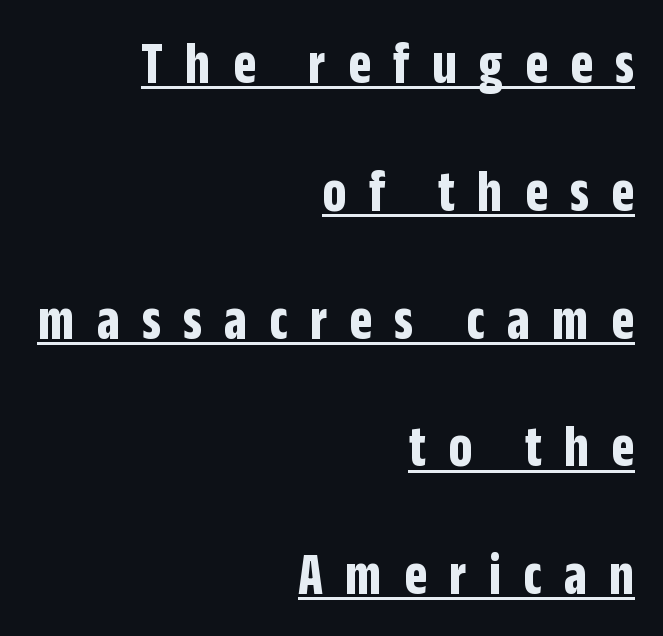
The image shows 60 px bold, condensed sans-serif type, upright; set right-aligned, loose line spacing (2.13x), unusually wide letter spacing (+0.37 em), underlined; low stroke contrast and a large x-height.
